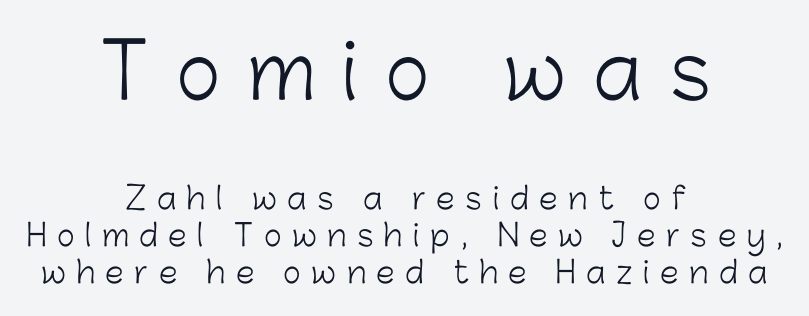
Q: Is the text bold? A: No.
Q: Is the text italic (slanted)? A: No, it is upright.
Q: Is the typeface a serif or a sans-serif typeface? A: Sans-serif.
Q: Is the text underlined? A: No.
Q: How is the paragraph aligned? A: Centered.
Q: Is the spacing between letters normal or unusually wide? A: Unusually wide.
Q: Which block of text is set in a larger size, the first (top) or the second (bottom)? A: The first (top) one.
Q: Width (condensed, normal, or wide)? A: Normal.
Q: Stroke contrast? A: Low.
Q: x-height? A: Medium.
Q: Monospaced? A: No.
